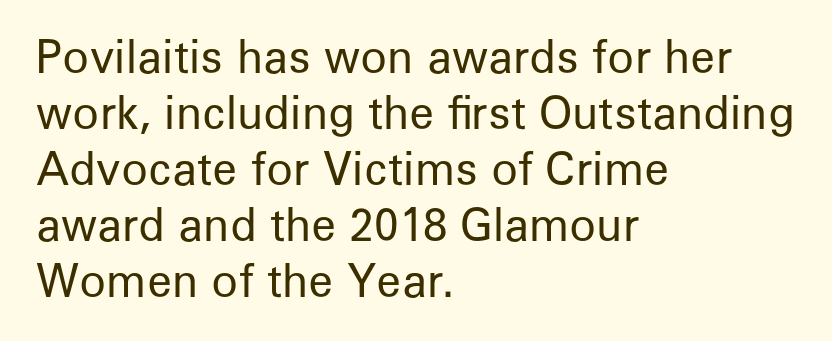
{"serif": "no", "italic": "no", "bold": "no", "weight": "regular", "width": "normal", "stroke_contrast": "low", "x_height": "medium", "monospaced": "no", "underline": "no", "align": "left", "line_spacing": "normal", "line_spacing_ratio": 1.27, "letter_spacing": "normal", "letter_spacing_em": 0.0, "glyph_px": 44}
